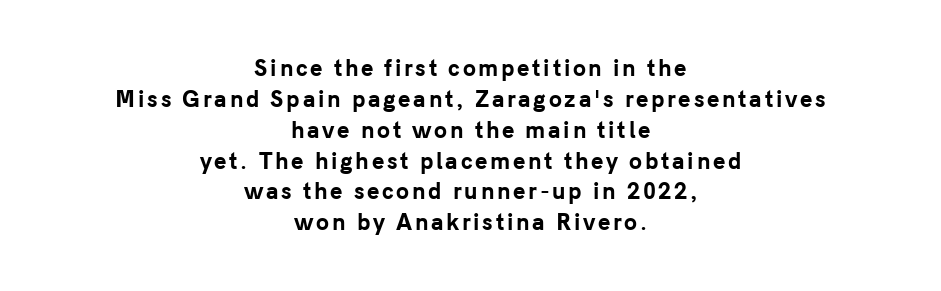
{"italic": "no", "bold": "yes", "underline": "no", "align": "center", "line_spacing": "normal", "line_spacing_ratio": 1.47, "glyph_px": 21}
